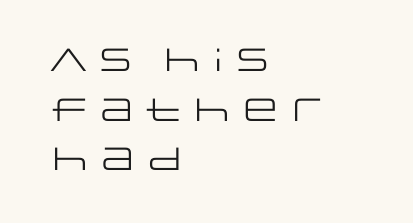
{"serif": "no", "italic": "no", "bold": "no", "weight": "regular", "width": "wide", "stroke_contrast": "low", "x_height": "large", "monospaced": "no", "underline": "no", "align": "left", "line_spacing": "normal", "line_spacing_ratio": 1.55, "letter_spacing": "normal", "letter_spacing_em": 0.0, "glyph_px": 32}
